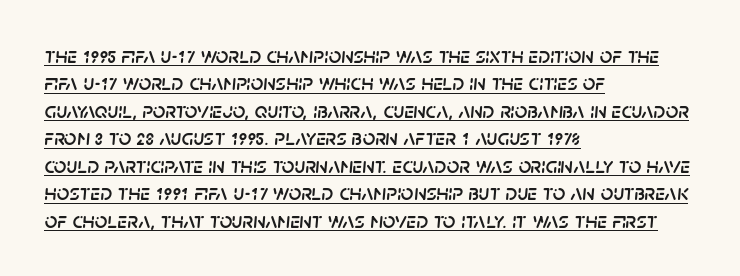
This rendering features underlined lettering. In terms of letterspacing, this is plain default setting. There's an unmistakable incline to the writing here. Regarding leading, the lines here are spaced in the standard way. Line starts are locked; line ends wander.
